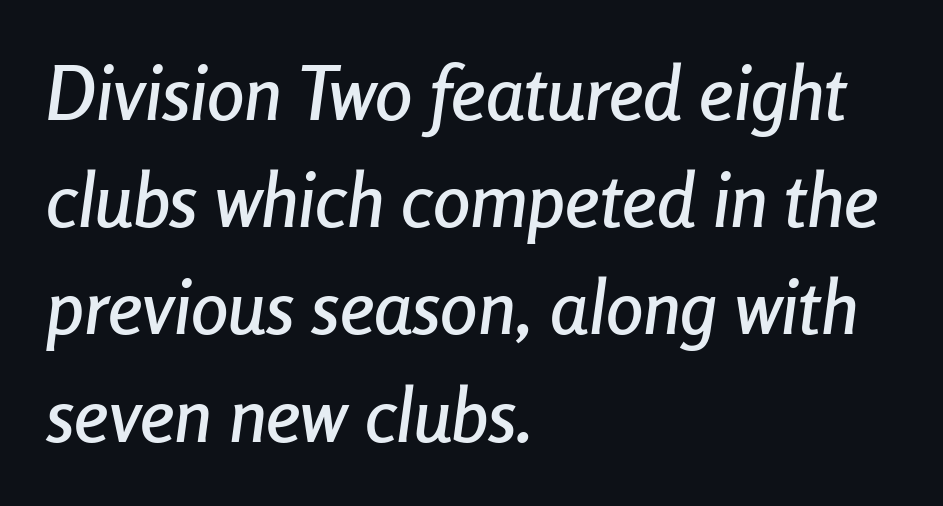
Q: Is the text italic (slanted)? A: Yes, it leans right by about 8 degrees.
Q: Is the text underlined? A: No.
Q: How is the paragraph aligned? A: Left-aligned.
Q: Is the spacing between letters normal or unusually wide? A: Normal.
Q: Is the spacing between lines tight, normal or loose? A: Normal.
Q: Width (condensed, normal, or wide)? A: Condensed.
Q: Stroke contrast? A: Low.
Q: x-height? A: Medium.
Q: Monospaced? A: No.
